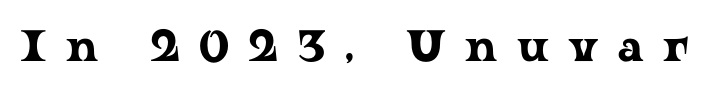
Q: Is the text italic (slanted)? A: No, it is upright.
Q: Is the typeface a serif or a sans-serif typeface? A: Serif.
Q: Is the text underlined? A: No.
Q: Is the spacing between letters normal or unusually wide? A: Unusually wide.
Q: Width (condensed, normal, or wide)? A: Wide.
Q: Stroke contrast? A: Low.
Q: x-height? A: Medium.
Q: Monospaced? A: No.
